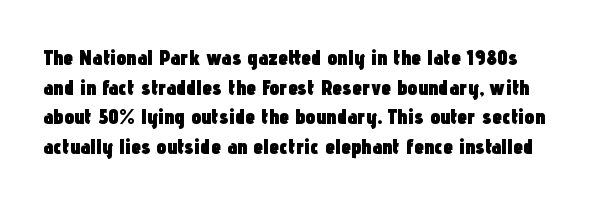
The image shows 22 px bold type, upright; set normal line spacing (1.35x), normal letter spacing, not underlined.
